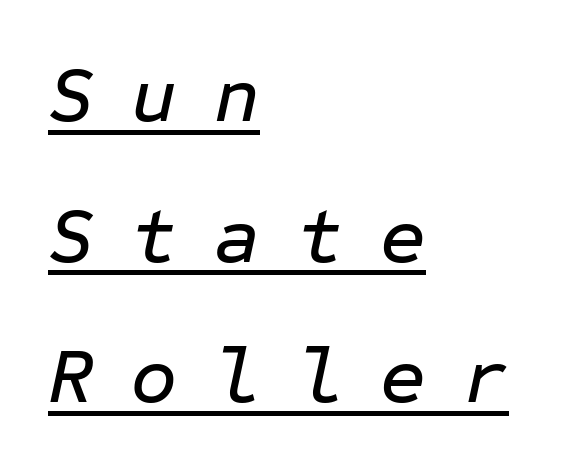
Q: Is the text italic (slanted)? A: Yes, it leans right by about 12 degrees.
Q: Is the text underlined? A: Yes.
Q: How is the paragraph aligned? A: Left-aligned.
Q: Is the spacing between letters normal or unusually wide? A: Unusually wide.
Q: Width (condensed, normal, or wide)? A: Normal.
Q: Stroke contrast? A: Low.
Q: x-height? A: Medium.
Q: Monospaced? A: Yes.
